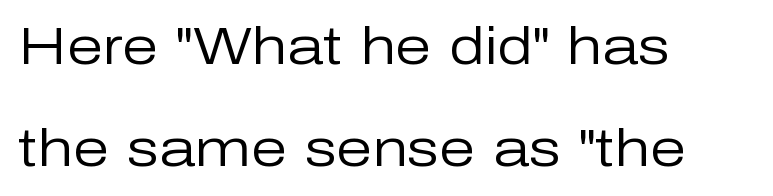
The lettering holds an erect, upright posture throughout. Each word holds together tightly as a unit, with standard inter-letter gaps. These lines are set flush left with a ragged right edge. Vertically, the passage feels expansive, rows floating well apart. The passage shown is typed in a proportional face where columns would drift.
